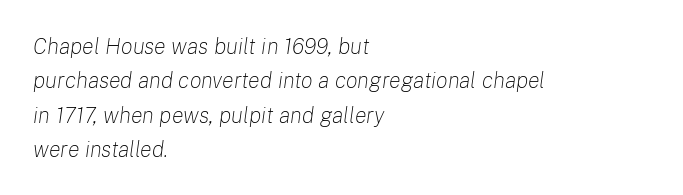
{"italic": "yes", "lean": "right", "slant_degrees": 8, "bold": "no", "underline": "no", "align": "left", "line_spacing": "normal", "line_spacing_ratio": 1.56, "letter_spacing": "normal", "letter_spacing_em": 0.0, "glyph_px": 22}
